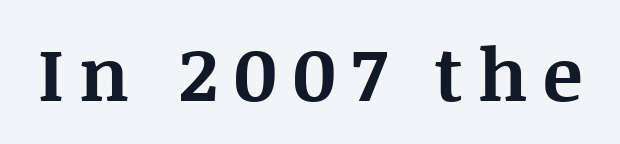
{"serif": "yes", "italic": "no", "bold": "yes", "weight": "bold", "width": "normal", "stroke_contrast": "medium", "x_height": "large", "monospaced": "no", "underline": "no", "letter_spacing": "wide", "letter_spacing_em": 0.2, "glyph_px": 74}
